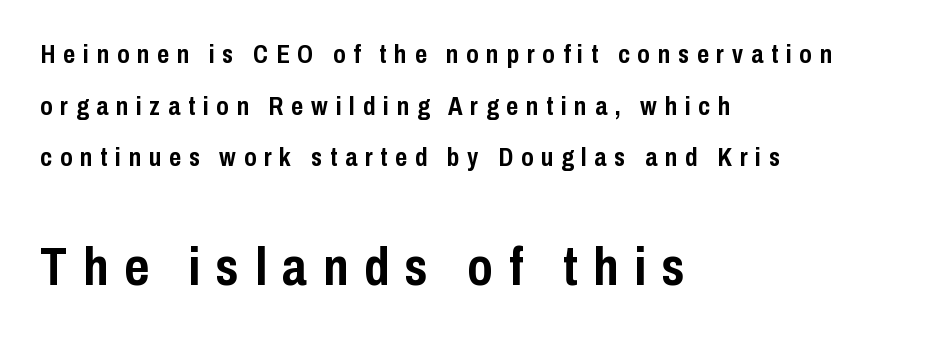
The paragraph has a hard left edge and a soft right edge. Someone cranked the tracking dial way up on this one. Quick note: not italic, upright. These lines carry a lot of weight — the face is fully bold. These lines are composed in type without serifs.
